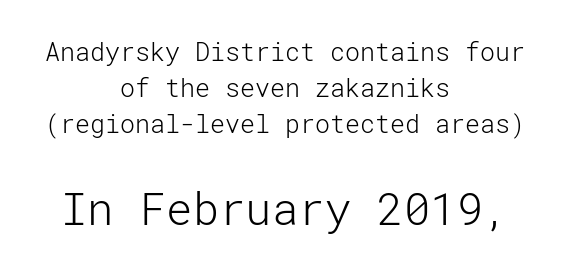
{"serif": "no", "italic": "no", "bold": "no", "weight": "light", "width": "normal", "stroke_contrast": "low", "x_height": "medium", "underline": "no", "align": "center", "line_spacing": "normal", "line_spacing_ratio": 1.45, "letter_spacing": "normal", "letter_spacing_em": 0.0, "larger_block": "second", "size_ratio": 1.76, "glyph_px": 44}
